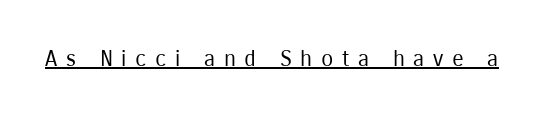
{"italic": "no", "bold": "no", "underline": "yes", "letter_spacing": "wide", "letter_spacing_em": 0.39, "glyph_px": 22}
